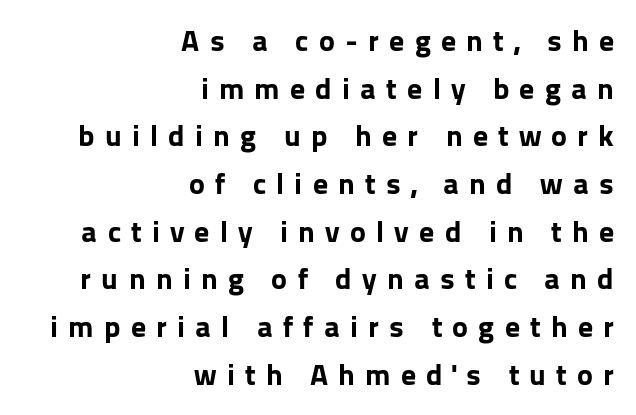
{"serif": "no", "italic": "no", "bold": "yes", "weight": "bold", "width": "normal", "stroke_contrast": "low", "x_height": "medium", "monospaced": "no", "underline": "no", "align": "right", "line_spacing": "normal", "line_spacing_ratio": 1.59, "letter_spacing": "wide", "letter_spacing_em": 0.34, "glyph_px": 30}
